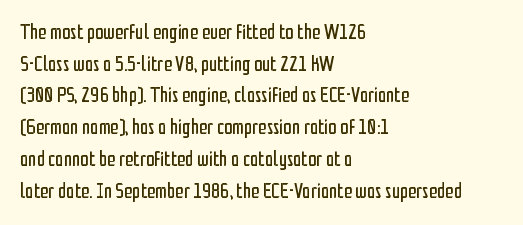
The image shows 21 px text type, upright; set left-aligned, normal line spacing (1.51x), normal letter spacing, not underlined.
